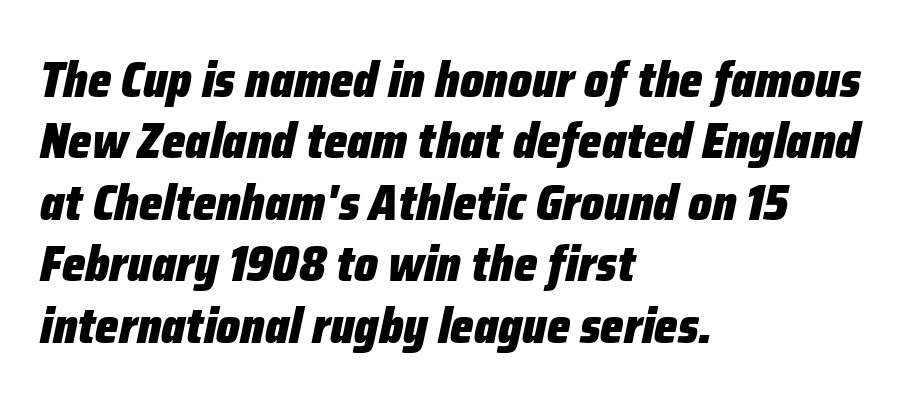
The image shows 50 px heavy, condensed type, italic (leaning right); set left-aligned, line spacing 1.23x, normal letter spacing, not underlined; low stroke contrast and a medium x-height.
